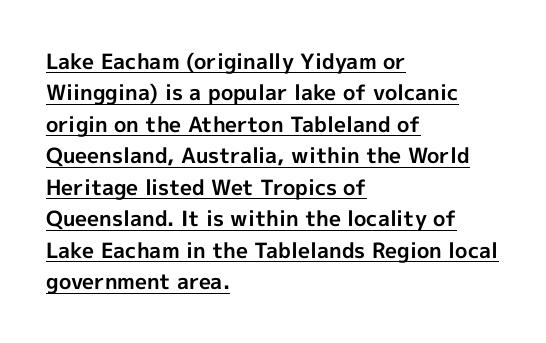
Q: Is the text bold? A: Yes.
Q: Is the text italic (slanted)? A: No, it is upright.
Q: Is the text underlined? A: Yes.
Q: How is the paragraph aligned? A: Left-aligned.
Q: Is the spacing between letters normal or unusually wide? A: Normal.
Q: Is the spacing between lines tight, normal or loose? A: Normal.
